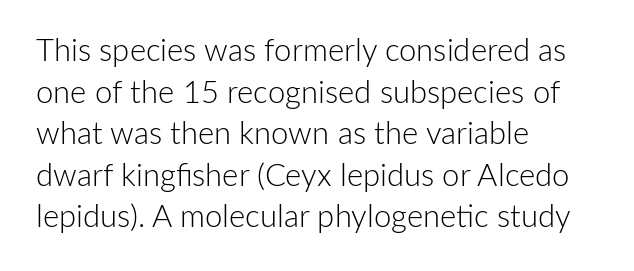
The image shows 31 px light sans-serif type, upright; set left-aligned, normal line spacing (1.34x), normal letter spacing, not underlined; low stroke contrast and a medium x-height.
